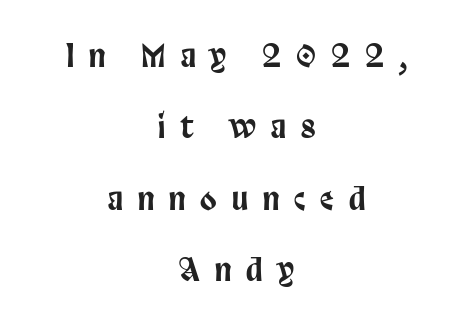
Interline gaps are noticeably wide in this sample. Words appear elongated and porous because spacing is wide. Which margin do the lines hug? Neither — every line sits in the middle. The face used here is proportionally spaced, like ordinary book or web type. The string is rendered with underlining switched off. Posture: vertical.
